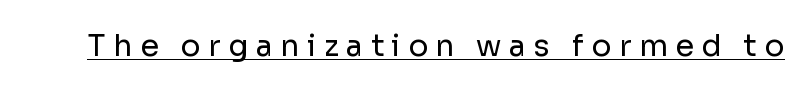
Q: Is the text bold? A: No.
Q: Is the text italic (slanted)? A: No, it is upright.
Q: Is the typeface a serif or a sans-serif typeface? A: Sans-serif.
Q: Is the text underlined? A: Yes.
Q: Is the spacing between letters normal or unusually wide? A: Unusually wide.
Q: Width (condensed, normal, or wide)? A: Normal.
Q: Stroke contrast? A: Low.
Q: x-height? A: Medium.
Q: Monospaced? A: No.
